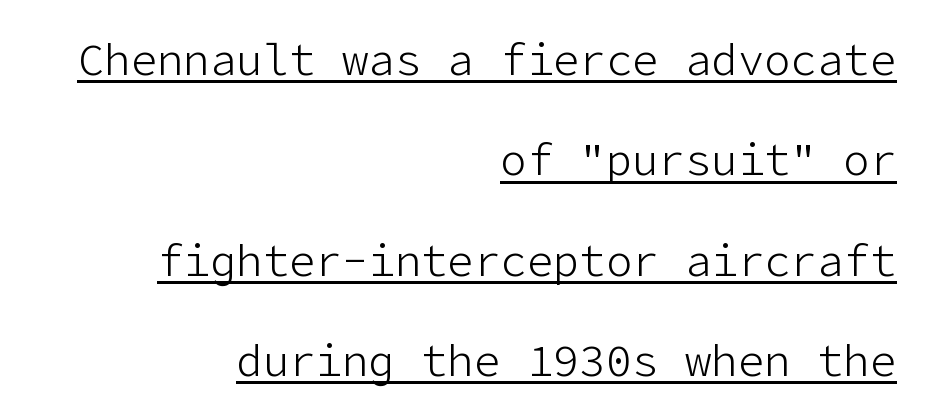
The image shows 44 px light sans-serif type, upright; set right-aligned, loose line spacing (2.28x), normal letter spacing, underlined; low stroke contrast and a medium x-height.
